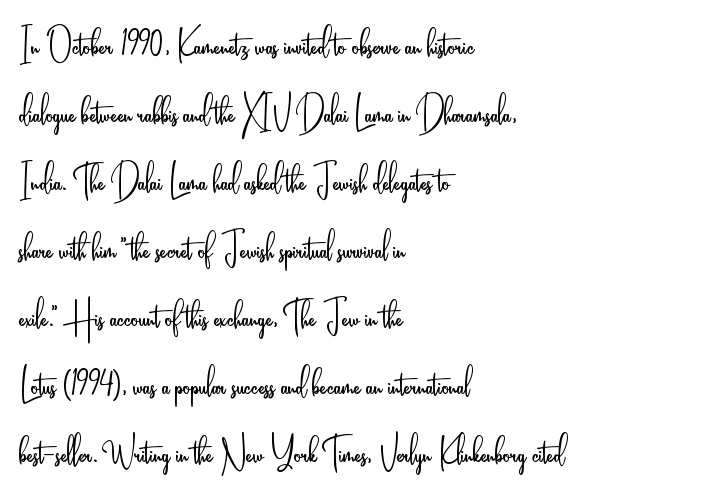
{"serif": "no", "bold": "no", "weight": "light", "width": "condensed", "stroke_contrast": "low", "x_height": "small", "monospaced": "no", "underline": "no", "align": "left", "line_spacing": "normal", "line_spacing_ratio": 1.48, "letter_spacing": "normal", "letter_spacing_em": 0.0, "glyph_px": 46}
